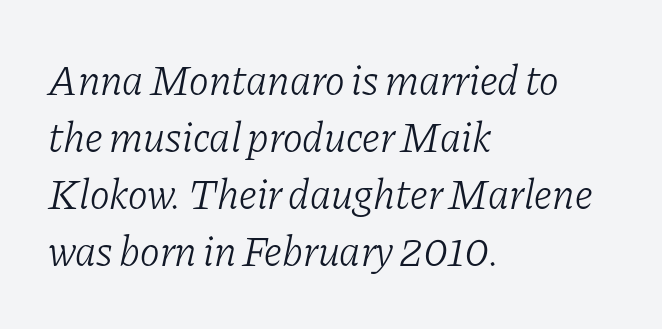
Which margin do the lines hug? The left one — the right edge is uneven. A bare baseline throughout the passage. These lines were composed using italics. Nobody touched the tracking dial on this one.
